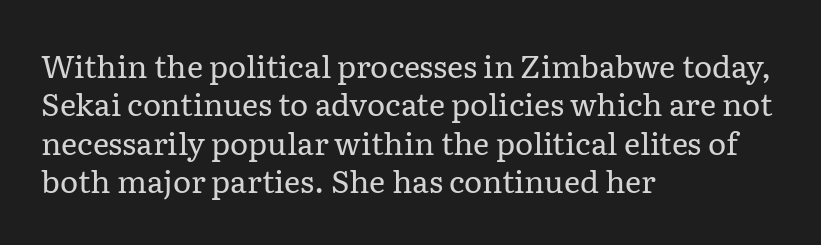
Any mark beneath the type? The region is blank. Each letter keeps its own natural width here, so spacing adapts to shape. Bold? No — there's no thickening of the strokes. Check where the strokes stop: tiny serifs finish them off. Is the letter spacing exaggerated? No — it looks like the ordinary default.
